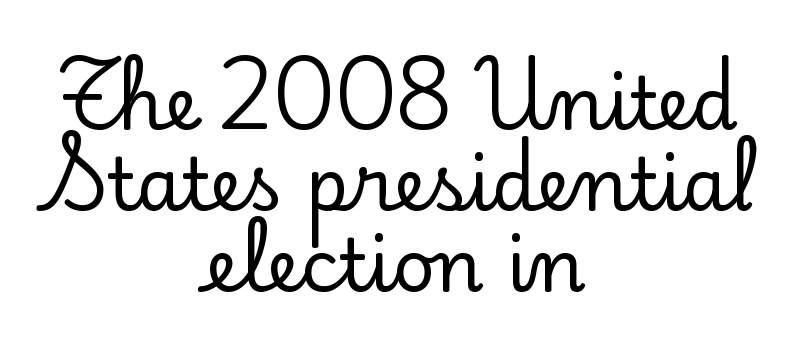
{"serif": "yes", "italic": "no", "width": "normal", "stroke_contrast": "low", "x_height": "small", "monospaced": "no", "underline": "no", "align": "center", "line_spacing": "tight", "line_spacing_ratio": 1.11, "letter_spacing": "normal", "letter_spacing_em": 0.0, "glyph_px": 73}
